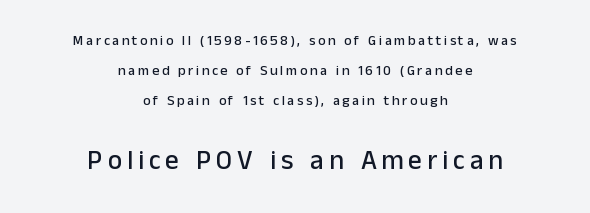
The image shows 27 px text type, upright; set centered, loose line spacing (2.13x), not underlined; the second (bottom) block is 1.93x larger.
